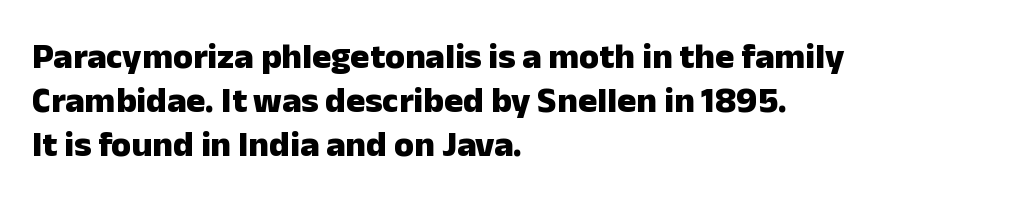
The image shows 36 px heavy sans-serif type, upright; set left-aligned, line spacing 1.22x, normal letter spacing, not underlined; low stroke contrast and a medium x-height.
